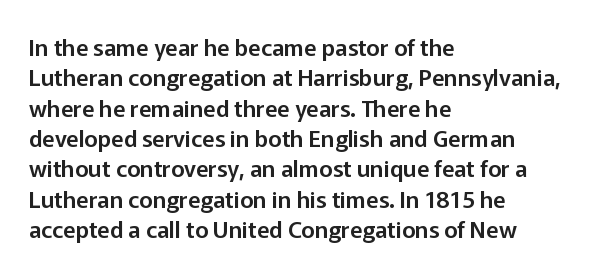
The image shows 23 px text type, upright; set left-aligned, normal line spacing (1.32x), normal letter spacing, not underlined.
